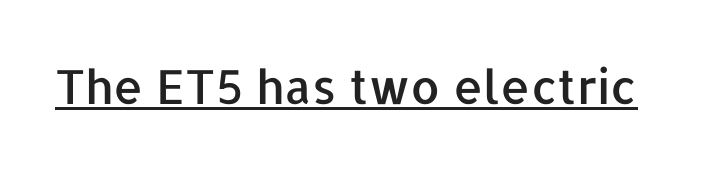
Q: Is the text italic (slanted)? A: No, it is upright.
Q: Is the typeface a serif or a sans-serif typeface? A: Sans-serif.
Q: Is the text underlined? A: Yes.
Q: Is the spacing between letters normal or unusually wide? A: Normal.
Q: Width (condensed, normal, or wide)? A: Normal.
Q: Stroke contrast? A: Low.
Q: x-height? A: Medium.
Q: Monospaced? A: No.
